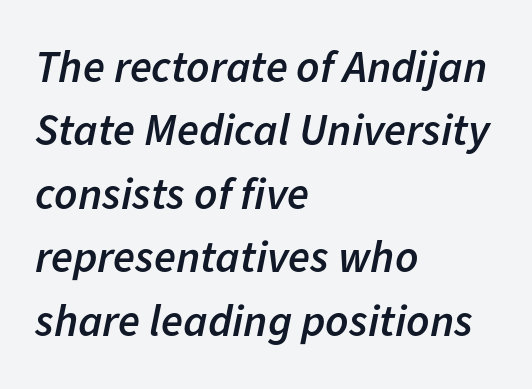
{"italic": "yes", "lean": "right", "slant_degrees": 11, "bold": "semi", "weight": "semibold", "width": "normal", "stroke_contrast": "low", "x_height": "medium", "monospaced": "no", "underline": "no", "align": "left", "line_spacing": "normal", "line_spacing_ratio": 1.41, "letter_spacing": "normal", "letter_spacing_em": 0.0, "glyph_px": 45}
